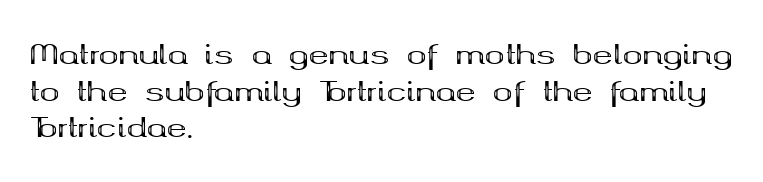
The image shows 27 px bold type, upright; set left-aligned, normal line spacing (1.36x), normal letter spacing, not underlined.
